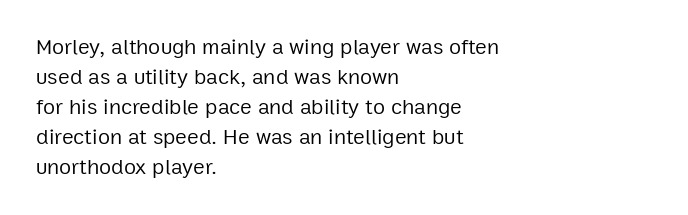
{"italic": "no", "bold": "no", "underline": "no", "align": "left", "line_spacing": "normal", "line_spacing_ratio": 1.36, "letter_spacing": "normal", "letter_spacing_em": 0.0, "glyph_px": 22}
